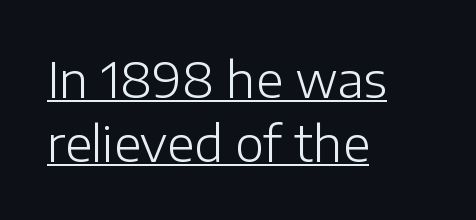
Q: Is the text bold? A: No.
Q: Is the text italic (slanted)? A: No, it is upright.
Q: Is the typeface a serif or a sans-serif typeface? A: Sans-serif.
Q: Is the text underlined? A: Yes.
Q: How is the paragraph aligned? A: Left-aligned.
Q: Is the spacing between letters normal or unusually wide? A: Normal.
Q: Is the spacing between lines tight, normal or loose? A: Normal.
Q: Width (condensed, normal, or wide)? A: Normal.
Q: Stroke contrast? A: Low.
Q: x-height? A: Medium.
Q: Monospaced? A: No.
